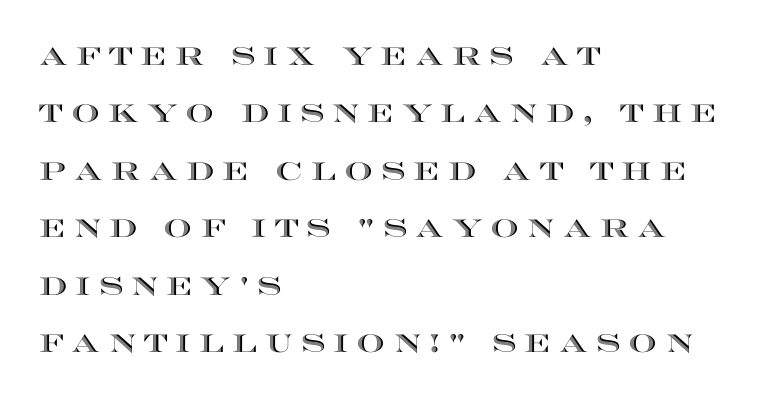
{"italic": "no", "underline": "no", "align": "left", "line_spacing": "loose", "line_spacing_ratio": 2.3, "letter_spacing": "wide", "letter_spacing_em": 0.33, "glyph_px": 25}
